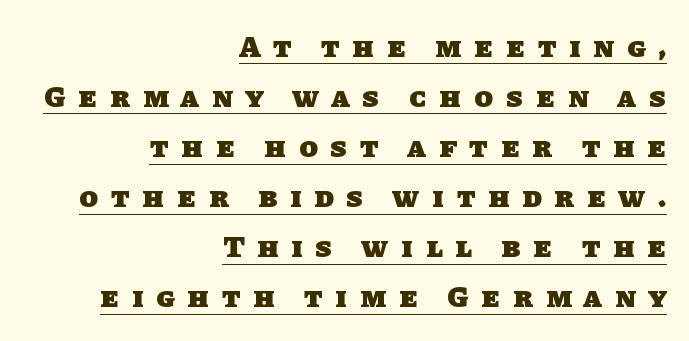
Q: Is the text bold? A: Yes.
Q: Is the typeface a serif or a sans-serif typeface? A: Sans-serif.
Q: Is the text underlined? A: Yes.
Q: How is the paragraph aligned? A: Right-aligned.
Q: Is the spacing between letters normal or unusually wide? A: Unusually wide.
Q: Is the spacing between lines tight, normal or loose? A: Normal.
Q: Width (condensed, normal, or wide)? A: Normal.
Q: Stroke contrast? A: Low.
Q: x-height? A: Large.
Q: Monospaced? A: No.
